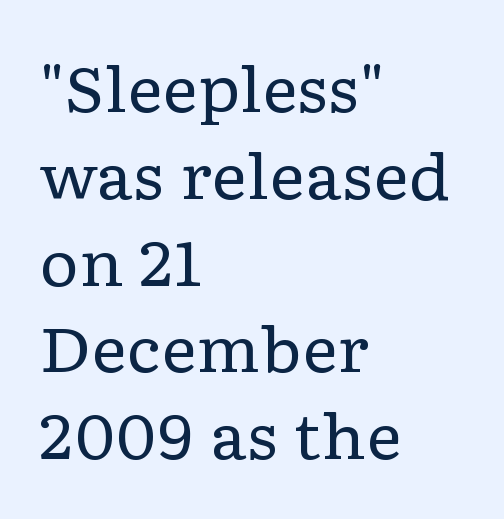
The lettering stays uniformly vertical, giving the passage a roman look. This block has exactly the height ordinary leading produces. The letterforms sit shoulder to shoulder at normal distance. The font is comparable to plain body text, perhaps lighter.
